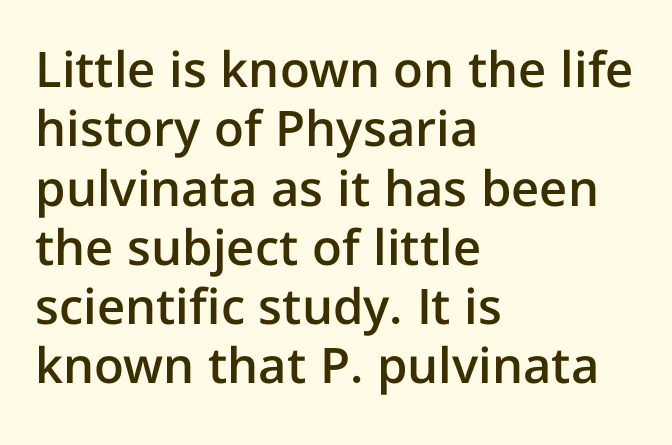
{"serif": "no", "italic": "no", "bold": "semi", "weight": "semibold", "width": "normal", "stroke_contrast": "low", "x_height": "medium", "monospaced": "no", "underline": "no", "align": "left", "line_spacing_ratio": 1.21, "letter_spacing": "normal", "letter_spacing_em": 0.0, "glyph_px": 49}
